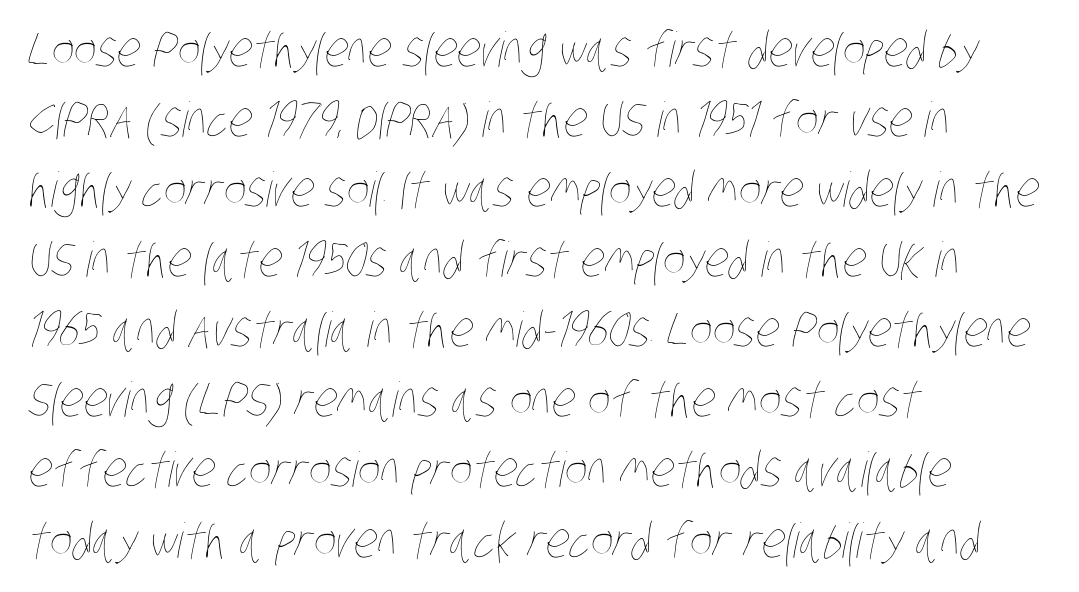
Heft: none added — not bold. The paragraph has a hard left edge and a soft right edge. Rule under the text: the space is simply empty. A typesetter would call this leading conventional body-copy spacing. This rendering leaves character spacing at its baseline value. Do the characters align in a grid? No, the font is proportional.
